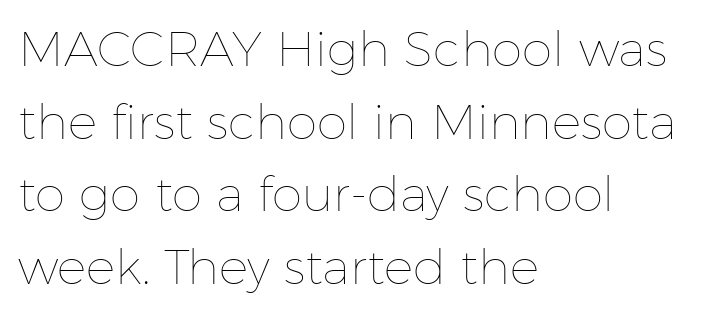
The image shows 49 px thin type, upright; set left-aligned, normal line spacing (1.48x), normal letter spacing, not underlined; low stroke contrast and a medium x-height.
